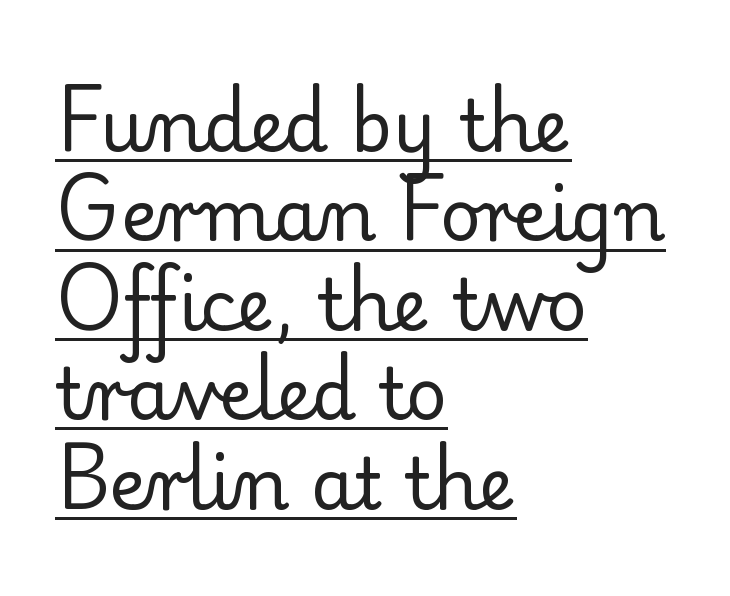
{"serif": "yes", "italic": "no", "bold": "no", "weight": "regular", "width": "normal", "stroke_contrast": "low", "x_height": "small", "monospaced": "no", "underline": "yes", "align": "left", "line_spacing": "normal", "line_spacing_ratio": 1.26, "letter_spacing": "normal", "letter_spacing_em": 0.0, "glyph_px": 71}
